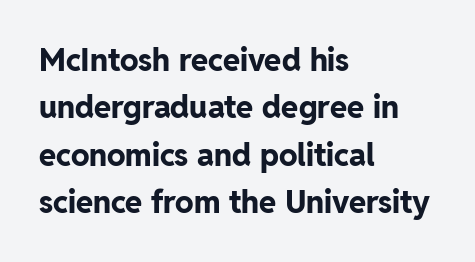
Q: Is the text bold? A: Yes.
Q: Is the text italic (slanted)? A: No, it is upright.
Q: Is the typeface a serif or a sans-serif typeface? A: Sans-serif.
Q: Is the text underlined? A: No.
Q: How is the paragraph aligned? A: Left-aligned.
Q: Is the spacing between letters normal or unusually wide? A: Normal.
Q: Is the spacing between lines tight, normal or loose? A: Normal.
Q: Width (condensed, normal, or wide)? A: Normal.
Q: Stroke contrast? A: Low.
Q: x-height? A: Medium.
Q: Monospaced? A: No.
